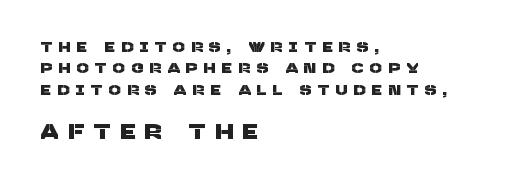
Check under the words: just untouched page. Caption: multi-line text, flush left, ragged right. Quick note: interline space is typical. Inter-character spacing is expanded well beyond the font's built-in metrics.
